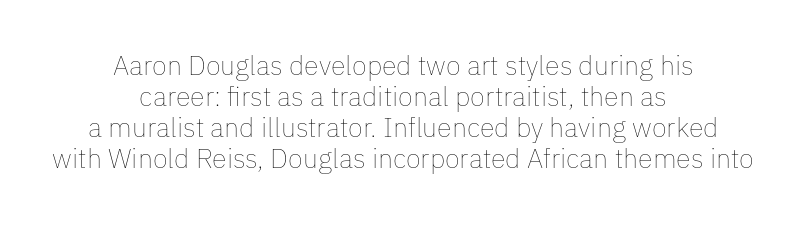
In terms of letterspacing, this is plain default setting. The block of text is dense from top to bottom, with scant space between rows. Glance below the letters and you will spot only blank space. Is the block centered? Yes — each line is placed symmetrically about the middle. The weight tops out at a normal text grade.
